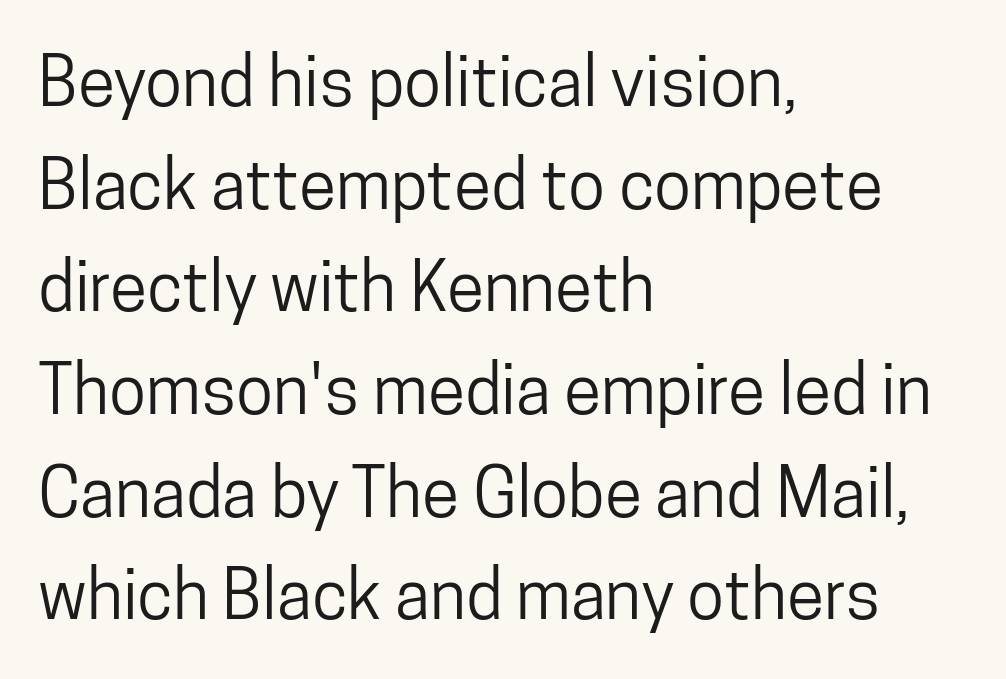
Does the type have serifs? No, each stem ends abruptly. What's the leading like? Ordinary, nothing unusual. Looks like regular typesetting: each glyph gets only the width it needs. You could call the tracking neutral — neither tight nor loose. Every stem runs plumb, perpendicular to the baseline. Where is the straight margin? On the left.
